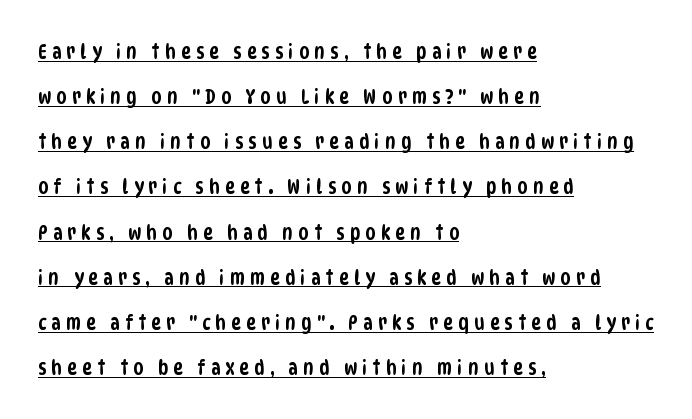
Q: Is the text underlined? A: Yes.
Q: How is the paragraph aligned? A: Left-aligned.
Q: Is the spacing between letters normal or unusually wide? A: Unusually wide.
Q: Is the spacing between lines tight, normal or loose? A: Loose.
